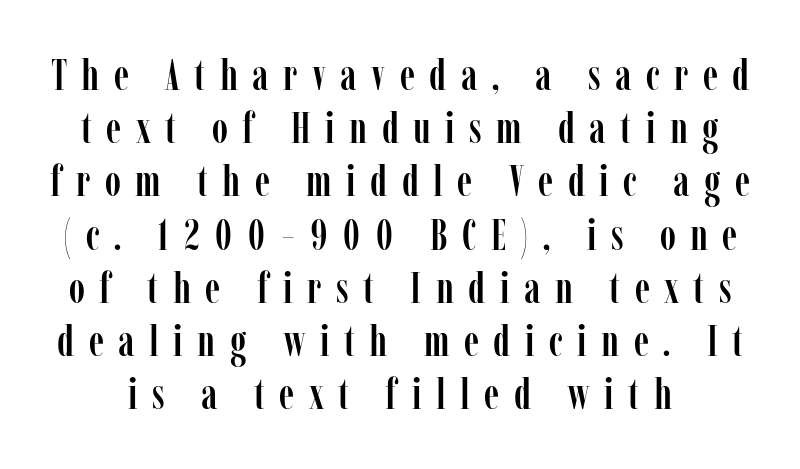
Q: Is the text italic (slanted)? A: No, it is upright.
Q: Is the typeface a serif or a sans-serif typeface? A: Serif.
Q: Is the text underlined? A: No.
Q: Is the spacing between letters normal or unusually wide? A: Unusually wide.
Q: Width (condensed, normal, or wide)? A: Condensed.
Q: Stroke contrast? A: Low.
Q: x-height? A: Medium.
Q: Monospaced? A: No.
